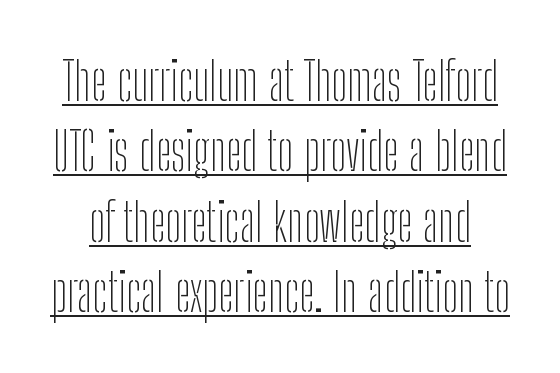
Q: Is the text bold? A: No.
Q: Is the text italic (slanted)? A: No, it is upright.
Q: Is the typeface a serif or a sans-serif typeface? A: Sans-serif.
Q: Is the text underlined? A: Yes.
Q: Is the spacing between letters normal or unusually wide? A: Normal.
Q: Is the spacing between lines tight, normal or loose? A: Normal.
Q: Width (condensed, normal, or wide)? A: Condensed.
Q: Stroke contrast? A: Low.
Q: x-height? A: Medium.
Q: Monospaced? A: No.
